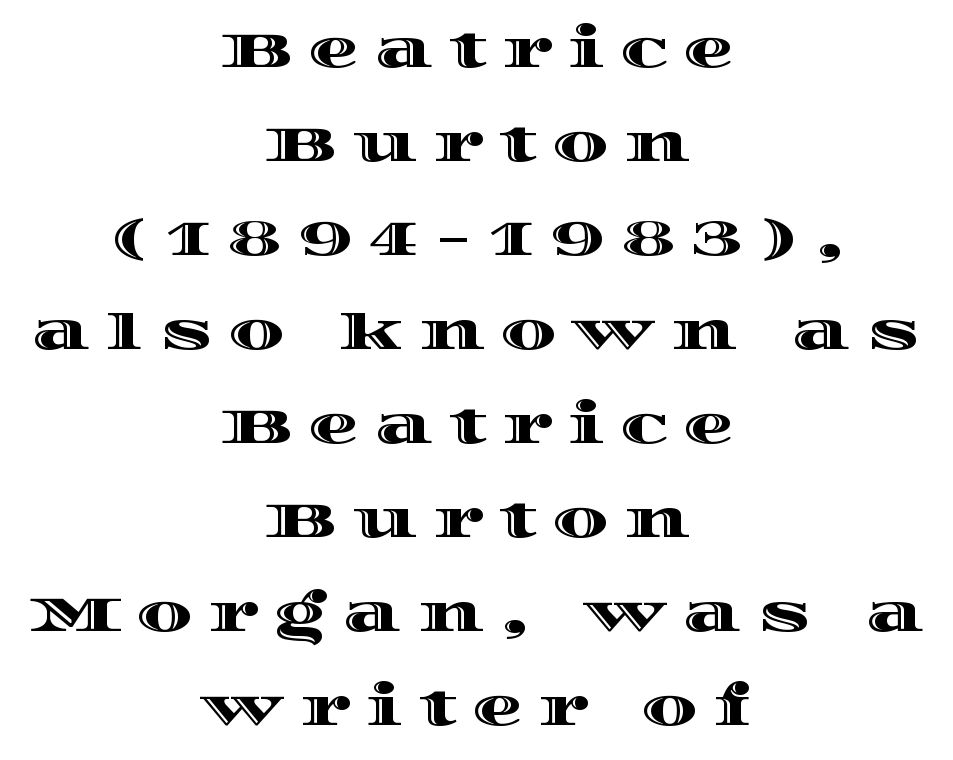
The image shows 50 px wide type, upright; set centered, line spacing 1.88x, unusually wide letter spacing (+0.32 em), not underlined; a large x-height.
